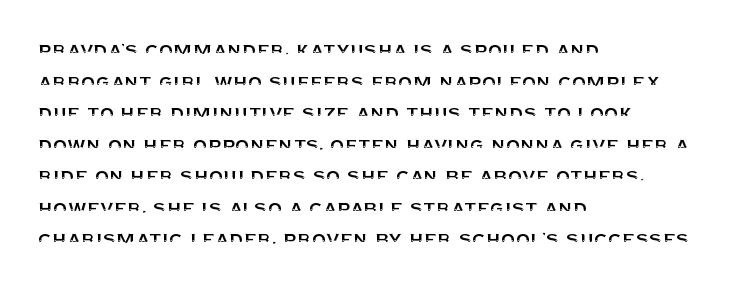
The image shows 23 px text type, upright; set left-aligned, normal line spacing (1.37x), normal letter spacing, not underlined.
